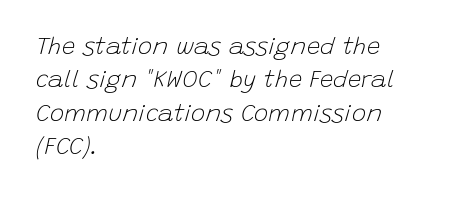
The image shows 24 px text type, italic (leaning right); set left-aligned, normal line spacing (1.39x), normal letter spacing, not underlined.
